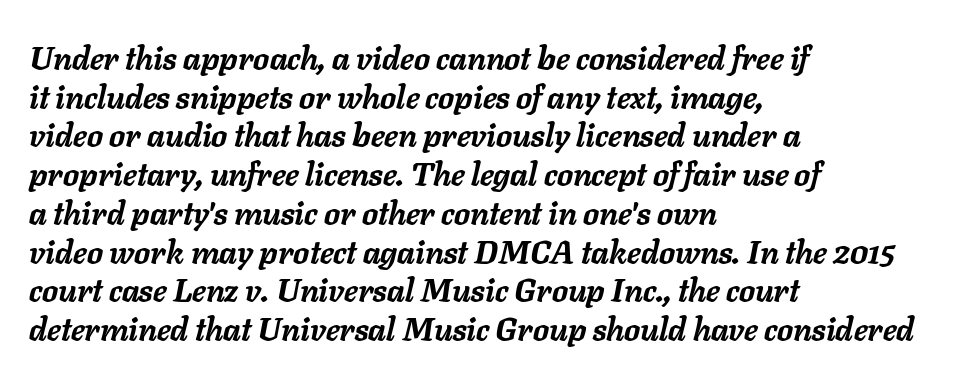
Heavy-handed strokes throughout: this text is bold. The rendering applies a slant to the glyphs. These lines are set flush left with a ragged right edge. The face used here is proportionally spaced, like ordinary book or web type. Students, note that the glyphs here touch the page at normal intervals.
